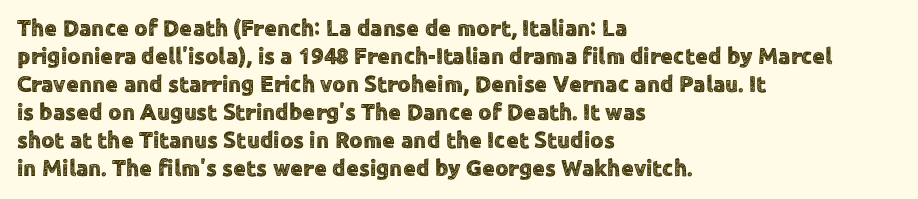
Q: Is the text italic (slanted)? A: No, it is upright.
Q: Is the text underlined? A: No.
Q: How is the paragraph aligned? A: Left-aligned.
Q: Is the spacing between letters normal or unusually wide? A: Normal.
